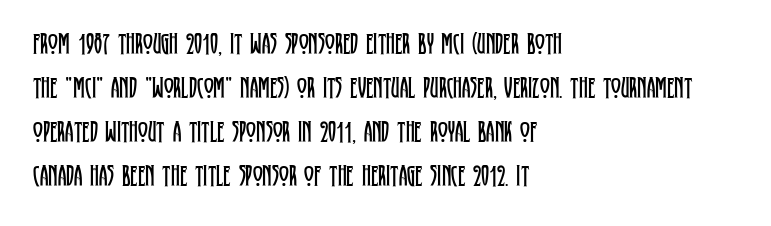
Honestly, there is no underline to notice here at all. The vertical gap from one line to the next is medium. A typesetter would call this zero additional tracking. Short and long lines alike share a common starting point at left. Check where the strokes stop: tiny serifs finish them off. Do the characters align in a grid? No, the font is proportional.
